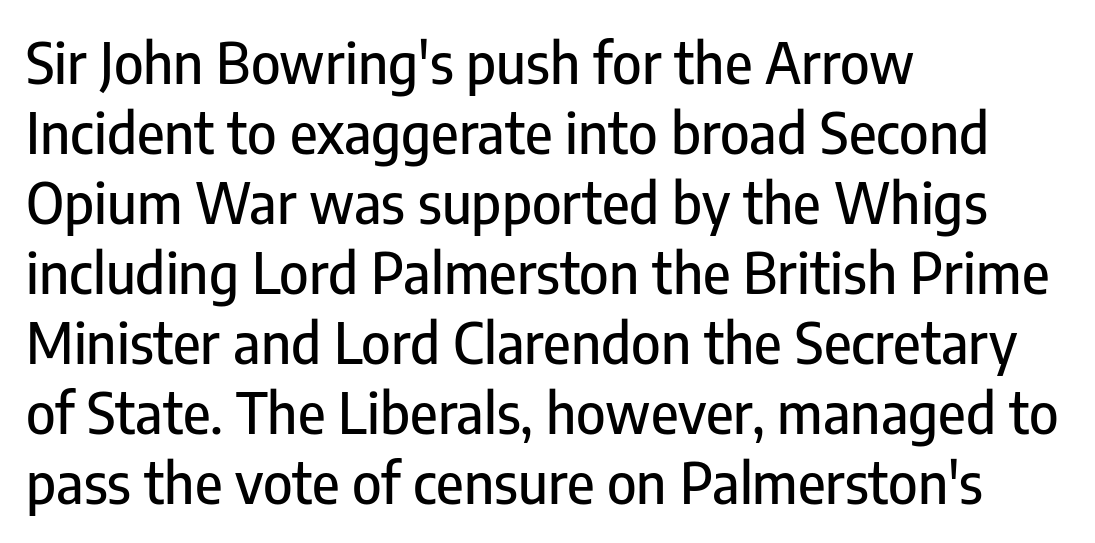
{"serif": "no", "italic": "no", "width": "condensed", "stroke_contrast": "low", "x_height": "medium", "monospaced": "no", "underline": "no", "align": "left", "line_spacing": "normal", "line_spacing_ratio": 1.25, "letter_spacing": "normal", "letter_spacing_em": 0.0, "glyph_px": 56}
